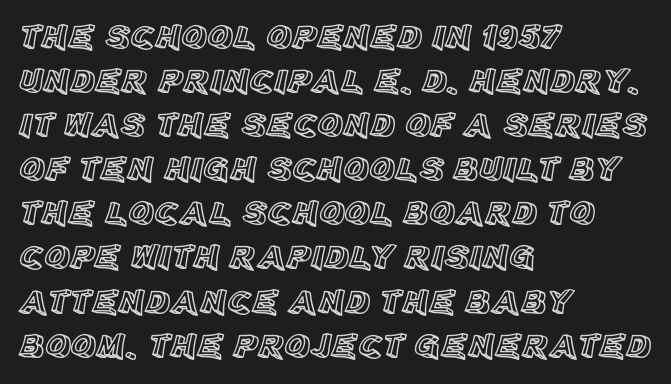
{"width": "normal", "x_height": "large", "monospaced": "no", "underline": "no", "align": "left", "line_spacing": "normal", "line_spacing_ratio": 1.26, "letter_spacing": "normal", "letter_spacing_em": 0.0, "glyph_px": 35}
